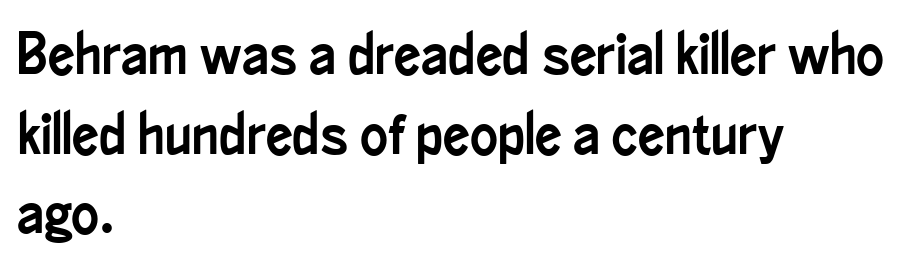
Q: Is the text italic (slanted)? A: No, it is upright.
Q: Is the typeface a serif or a sans-serif typeface? A: Sans-serif.
Q: Is the text underlined? A: No.
Q: How is the paragraph aligned? A: Left-aligned.
Q: Is the spacing between letters normal or unusually wide? A: Normal.
Q: Is the spacing between lines tight, normal or loose? A: Normal.
Q: Width (condensed, normal, or wide)? A: Condensed.
Q: Stroke contrast? A: Low.
Q: x-height? A: Small.
Q: Monospaced? A: No.
